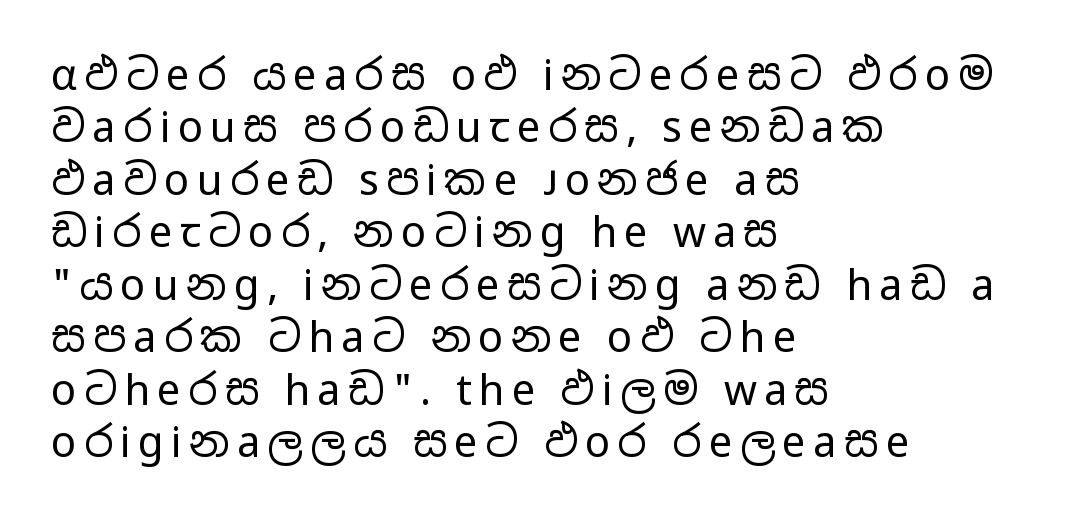
The image shows 42 px regular-weight, wide sans-serif type, upright; set left-aligned, normal line spacing (1.25x), not underlined; low stroke contrast and a medium x-height.
